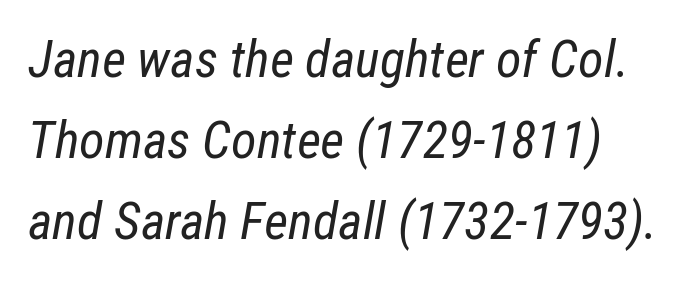
{"italic": "yes", "lean": "right", "slant_degrees": 12, "bold": "no", "weight": "regular", "width": "condensed", "stroke_contrast": "low", "x_height": "medium", "monospaced": "no", "underline": "no", "align": "left", "line_spacing": "normal", "line_spacing_ratio": 1.56, "letter_spacing": "normal", "letter_spacing_em": 0.0, "glyph_px": 52}
